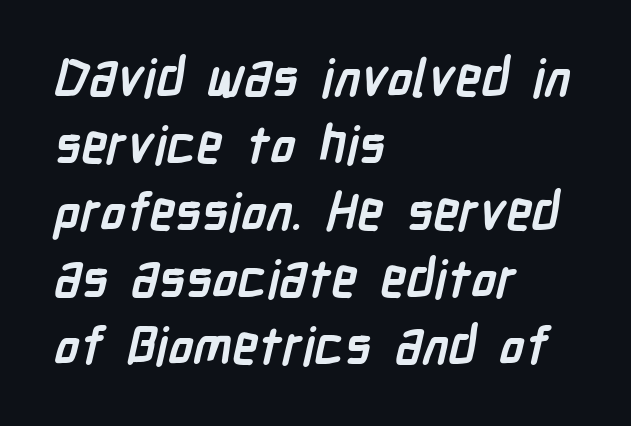
What stands out about the letter spacing? Nothing — it is the standard amount. Chunky letters — that's bold for sure. The glyphs in this specimen are sans serif. The passage shown stacks its lines at a standard gap. The passage shown is typed in a proportional face where columns would drift.
